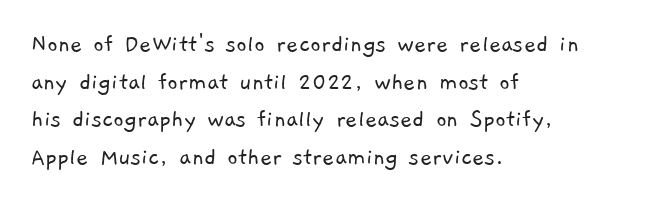
Q: Is the text bold? A: No.
Q: Is the text underlined? A: No.
Q: How is the paragraph aligned? A: Left-aligned.
Q: Is the spacing between letters normal or unusually wide? A: Normal.
Q: Is the spacing between lines tight, normal or loose? A: Normal.
